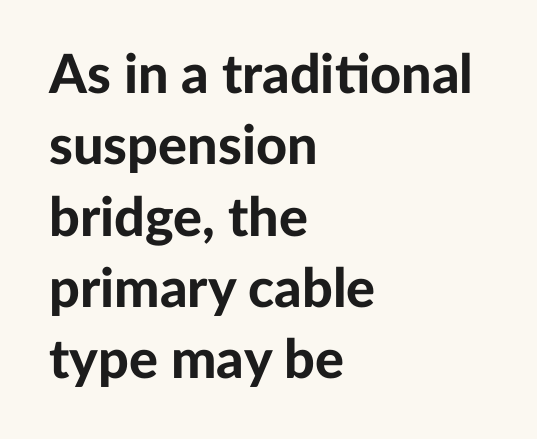
{"serif": "no", "italic": "no", "bold": "yes", "weight": "bold", "width": "normal", "stroke_contrast": "low", "x_height": "medium", "monospaced": "no", "underline": "no", "align": "left", "line_spacing": "normal", "line_spacing_ratio": 1.32, "letter_spacing": "normal", "letter_spacing_em": 0.0, "glyph_px": 54}
